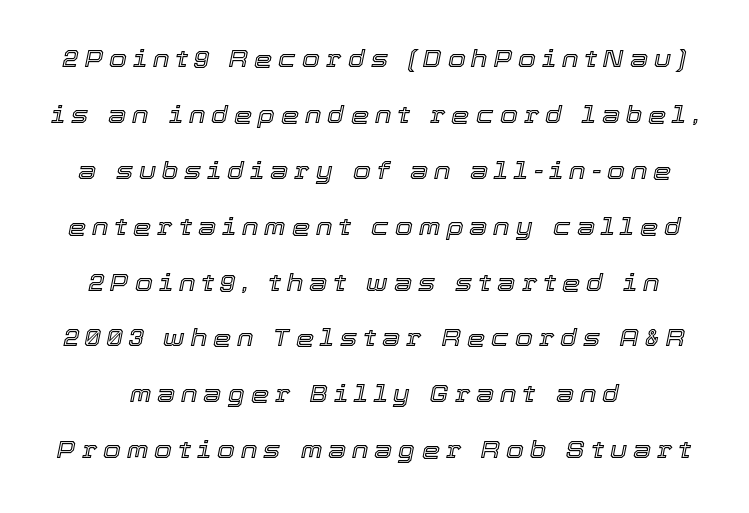
{"italic": "yes", "lean": "right", "slant_degrees": 12, "underline": "no", "line_spacing": "loose", "line_spacing_ratio": 2.43, "letter_spacing": "wide", "letter_spacing_em": 0.26, "glyph_px": 23}
